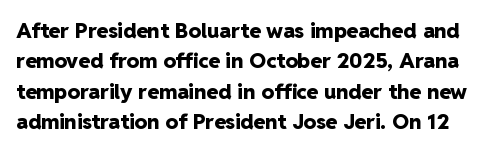
Q: Is the text bold? A: Yes.
Q: Is the text italic (slanted)? A: No, it is upright.
Q: Is the text underlined? A: No.
Q: Is the spacing between letters normal or unusually wide? A: Normal.
Q: Is the spacing between lines tight, normal or loose? A: Normal.
